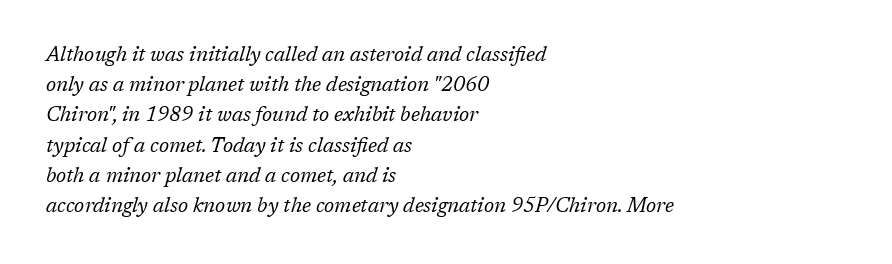
{"italic": "yes", "lean": "right", "slant_degrees": 17, "bold": "no", "underline": "no", "align": "left", "line_spacing": "normal", "line_spacing_ratio": 1.51, "letter_spacing": "normal", "letter_spacing_em": 0.0, "glyph_px": 20}
